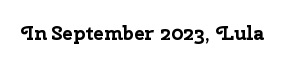
Q: Is the text bold? A: Yes.
Q: Is the text italic (slanted)? A: No, it is upright.
Q: Is the text underlined? A: No.
Q: Is the spacing between letters normal or unusually wide? A: Normal.
